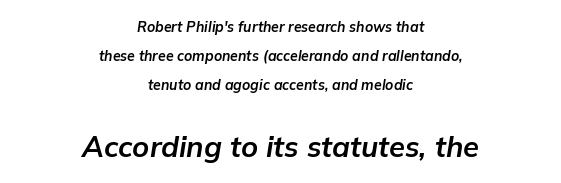
{"italic": "yes", "lean": "right", "slant_degrees": 9, "bold": "yes", "weight": "bold", "width": "normal", "stroke_contrast": "low", "x_height": "medium", "monospaced": "no", "underline": "no", "align": "center", "line_spacing": "loose", "line_spacing_ratio": 2.07, "letter_spacing": "normal", "letter_spacing_em": 0.0, "larger_block": "second", "size_ratio": 2.07, "glyph_px": 29}
